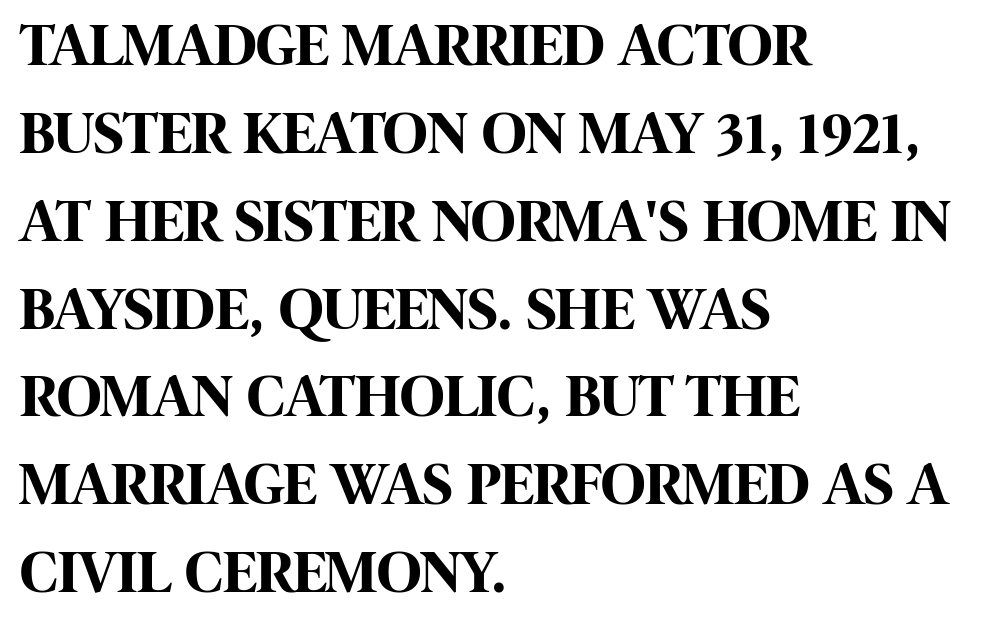
Classification — sans serif. Heavy-handed strokes throughout: this text is bold. Default kerning and tracking; the words read as compact shapes. Vertically, the passage feels balanced, rows spaced as you'd expect.
